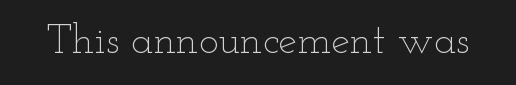
The image shows 42 px thin, wide type, upright; set normal letter spacing, not underlined; low stroke contrast and a small x-height.
